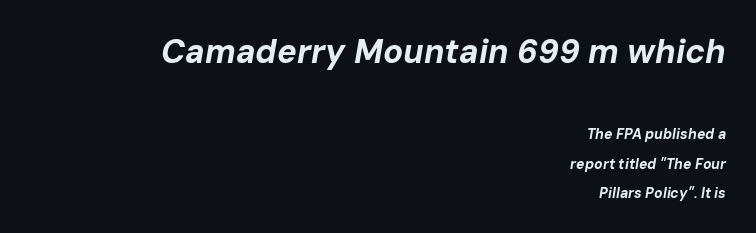
Q: Is the text bold? A: Yes.
Q: Is the text italic (slanted)? A: Yes, it leans right by about 10 degrees.
Q: Is the text underlined? A: No.
Q: How is the paragraph aligned? A: Right-aligned.
Q: Is the spacing between letters normal or unusually wide? A: Normal.
Q: Is the spacing between lines tight, normal or loose? A: Loose.
Q: Which block of text is set in a larger size, the first (top) or the second (bottom)? A: The first (top) one.
Q: Width (condensed, normal, or wide)? A: Normal.
Q: Stroke contrast? A: Low.
Q: x-height? A: Medium.
Q: Monospaced? A: No.
